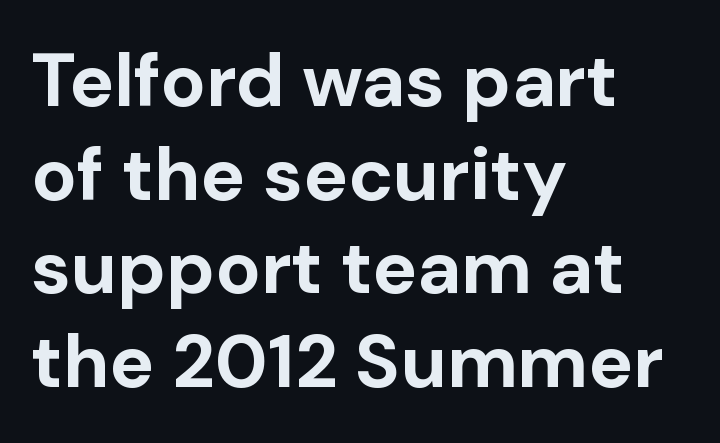
In terms of letterspacing, this is plain default setting. The space directly below the letters is spotless. Rows of type keep a routine distance in the vertical direction. The face used here is proportionally spaced, like ordinary book or web type. Serif or sans? Sans — the stroke terminals are bare.
